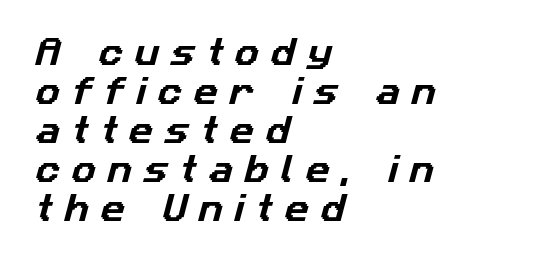
{"serif": "no", "width": "normal", "stroke_contrast": "low", "x_height": "medium", "monospaced": "no", "underline": "no", "align": "left", "line_spacing": "normal", "line_spacing_ratio": 1.3, "letter_spacing": "wide", "letter_spacing_em": 0.39, "glyph_px": 30}
